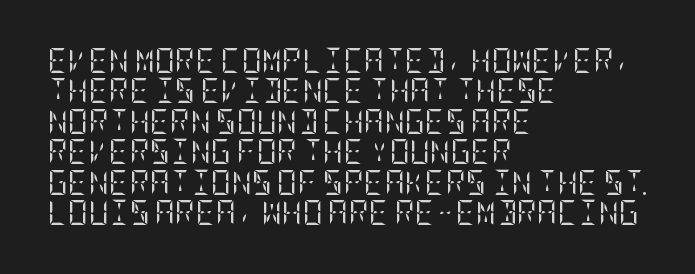
{"italic": "no", "bold": "no", "underline": "no", "align": "left", "line_spacing_ratio": 1.22, "letter_spacing": "normal", "letter_spacing_em": 0.0, "glyph_px": 25}
